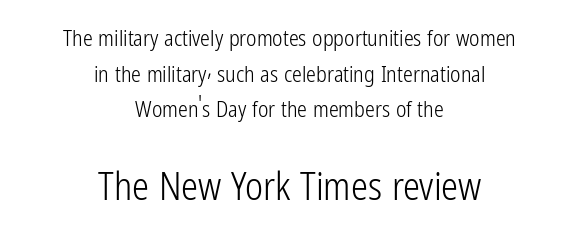
{"serif": "no", "italic": "no", "bold": "no", "weight": "light", "width": "condensed", "stroke_contrast": "low", "x_height": "medium", "monospaced": "no", "underline": "no", "align": "center", "line_spacing": "normal", "line_spacing_ratio": 1.62, "letter_spacing": "normal", "letter_spacing_em": 0.0, "larger_block": "second", "size_ratio": 1.73, "glyph_px": 38}
